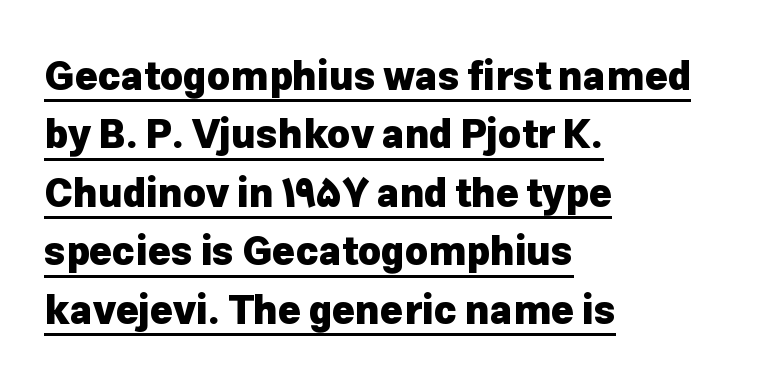
{"serif": "no", "italic": "no", "bold": "yes", "weight": "heavy", "width": "normal", "stroke_contrast": "low", "x_height": "medium", "monospaced": "no", "underline": "yes", "align": "left", "line_spacing": "normal", "line_spacing_ratio": 1.5, "letter_spacing": "normal", "letter_spacing_em": 0.0, "glyph_px": 39}
